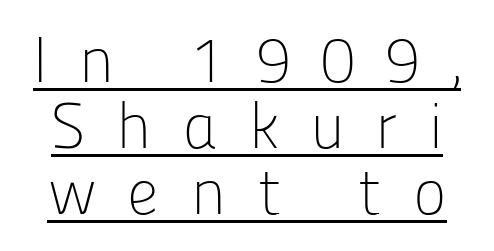
These lines are rendered in a variable-pitch font. To sum up the face: it is a sans, with no serifs. Students, observe the line beneath the letters — that is underlining. Is there much room between lines? No — they nearly touch.
